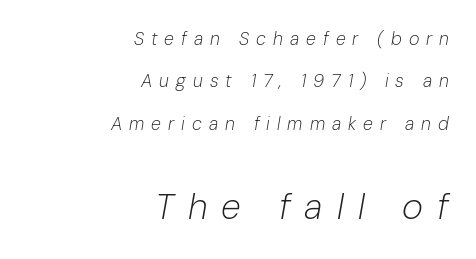
Slant detected: the letters are inclined. Substantial extra tracking has been applied to these lines. Widely set lines give the paragraph a tall, airy silhouette. Compare the two chunks: the lower has the greater cap height. Stroke mass is kept to a normal reading level or below.
